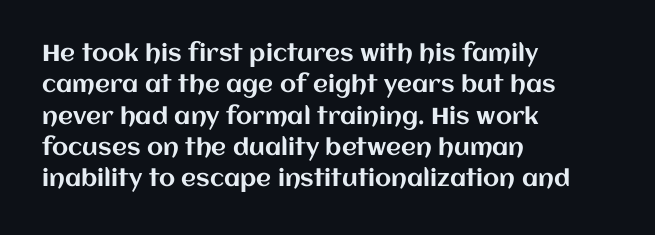
The image shows 23 px text type, upright; set left-aligned, normal line spacing (1.36x), normal letter spacing, not underlined.
